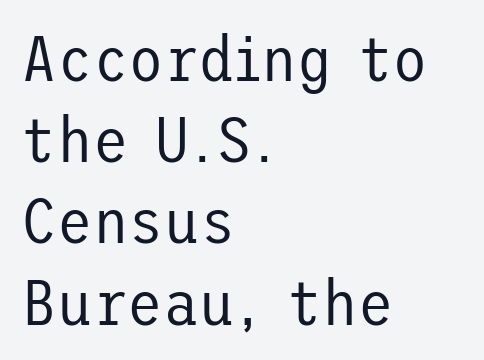
Q: Is the text bold? A: No.
Q: Is the text italic (slanted)? A: No, it is upright.
Q: Is the typeface a serif or a sans-serif typeface? A: Sans-serif.
Q: Is the text underlined? A: No.
Q: How is the paragraph aligned? A: Left-aligned.
Q: Is the spacing between letters normal or unusually wide? A: Normal.
Q: Is the spacing between lines tight, normal or loose? A: Normal.
Q: Width (condensed, normal, or wide)? A: Normal.
Q: Stroke contrast? A: Low.
Q: x-height? A: Medium.
